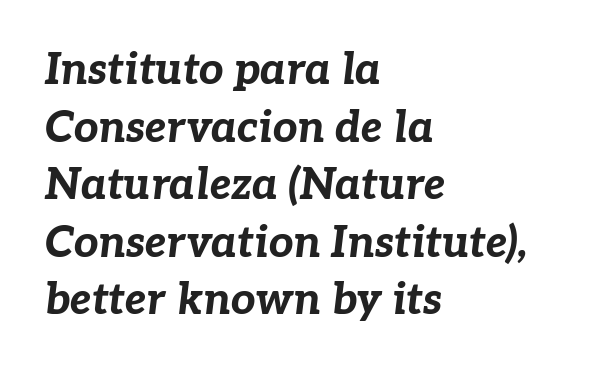
Q: Is the text bold? A: Yes.
Q: Is the text italic (slanted)? A: Yes, it leans right by about 7 degrees.
Q: Is the text underlined? A: No.
Q: How is the paragraph aligned? A: Left-aligned.
Q: Is the spacing between letters normal or unusually wide? A: Normal.
Q: Is the spacing between lines tight, normal or loose? A: Normal.
Q: Width (condensed, normal, or wide)? A: Normal.
Q: Stroke contrast? A: Low.
Q: x-height? A: Medium.
Q: Monospaced? A: No.
